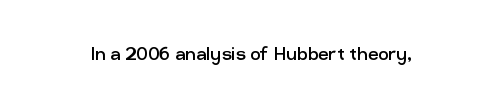
Q: Is the text bold? A: No.
Q: Is the text italic (slanted)? A: No, it is upright.
Q: Is the text underlined? A: No.
Q: Is the spacing between letters normal or unusually wide? A: Normal.
